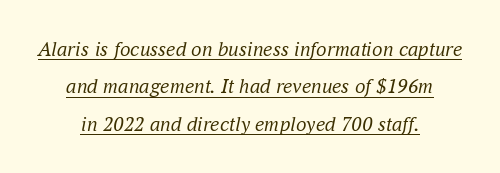
{"italic": "yes", "lean": "right", "slant_degrees": 16, "bold": "no", "underline": "yes", "align": "center", "line_spacing_ratio": 1.78, "letter_spacing": "normal", "letter_spacing_em": 0.0, "glyph_px": 21}
